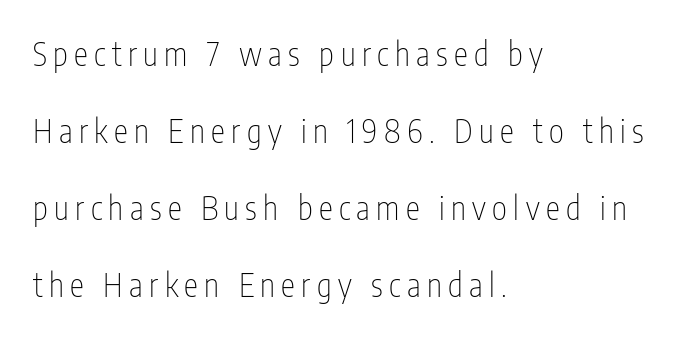
The image shows 32 px thin, condensed sans-serif type, upright; set left-aligned, loose line spacing (2.41x), unusually wide letter spacing (+0.2 em), not underlined; low stroke contrast and a medium x-height.
